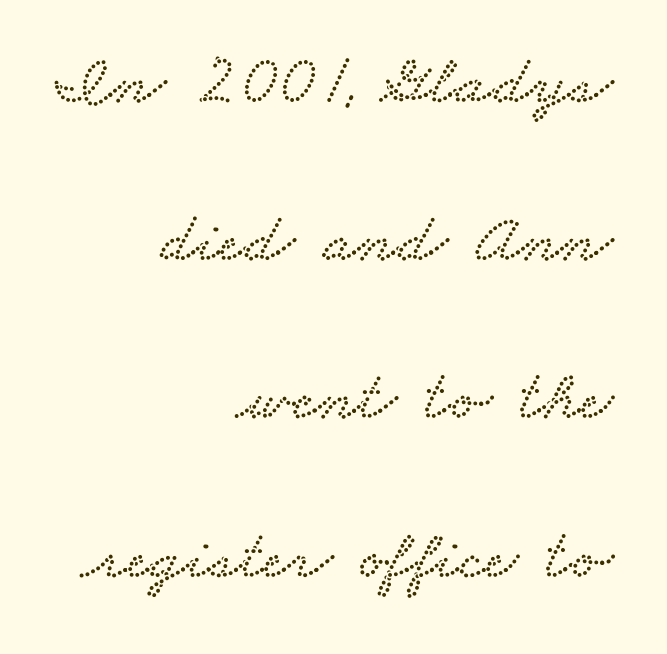
The image shows 70 px wide serif type; set right-aligned, loose line spacing (2.26x), normal letter spacing, not underlined; low stroke contrast and a small x-height.
